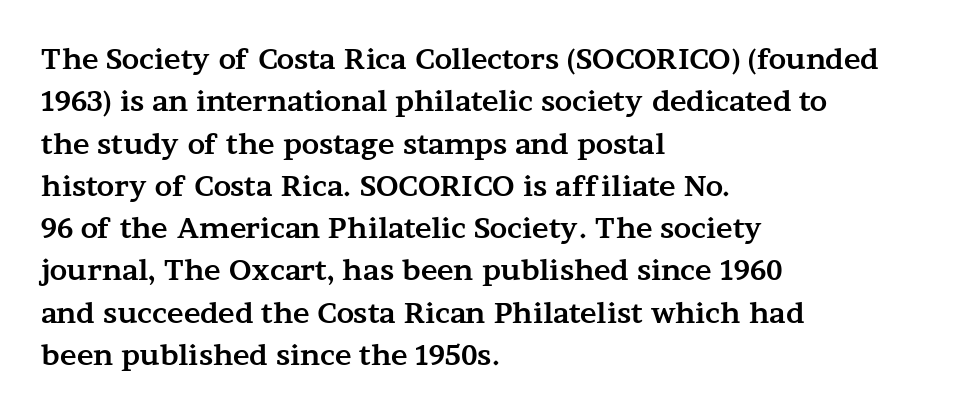
The image shows 28 px bold, wide serif type, upright; set left-aligned, normal line spacing (1.51x), normal letter spacing, not underlined; medium stroke contrast and a medium x-height.
